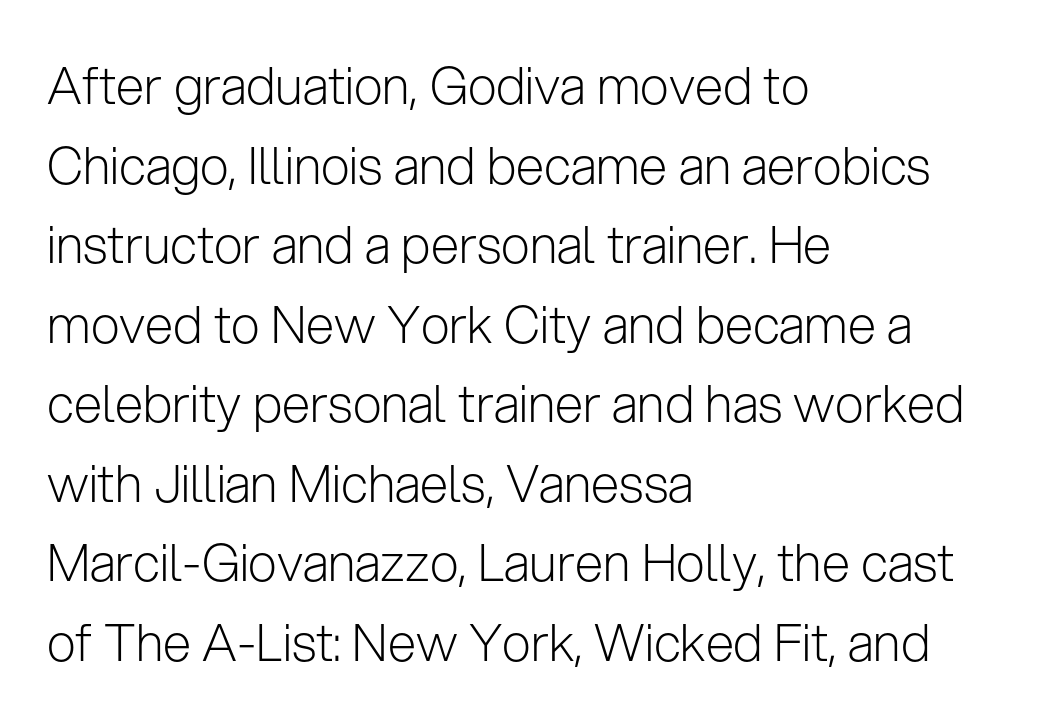
Q: Is the text bold? A: No.
Q: Is the text italic (slanted)? A: No, it is upright.
Q: Is the typeface a serif or a sans-serif typeface? A: Sans-serif.
Q: Is the text underlined? A: No.
Q: How is the paragraph aligned? A: Left-aligned.
Q: Is the spacing between letters normal or unusually wide? A: Normal.
Q: Is the spacing between lines tight, normal or loose? A: Normal.
Q: Width (condensed, normal, or wide)? A: Normal.
Q: Stroke contrast? A: Low.
Q: x-height? A: Medium.
Q: Monospaced? A: No.
